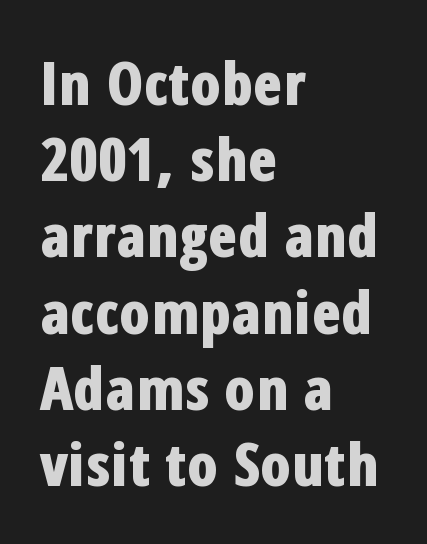
The block of text has a typical density, with ordinary space between rows. Notice how the stems are strictly vertical — no italics here. Note the varied advance widths — an 'i' is clearly narrower than an 'm'. Look at the stroke-to-counter ratio: heavy, a bold. Descenders hang freely into open space.
